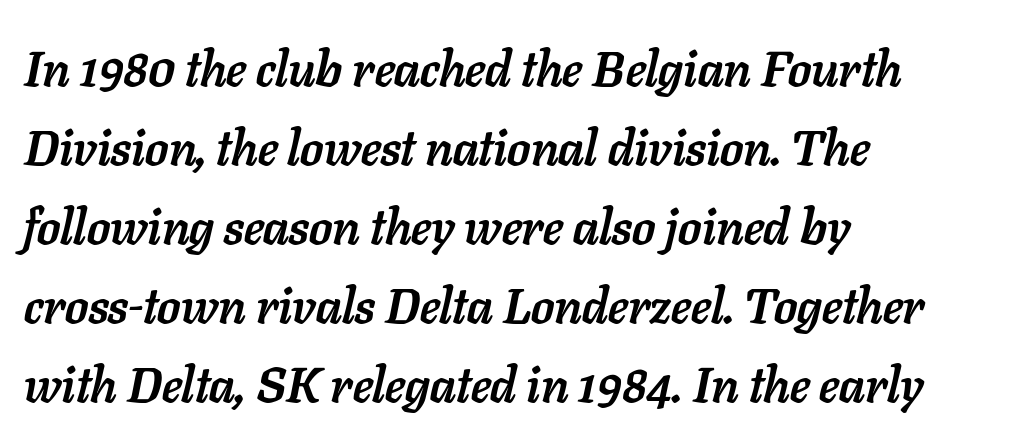
Q: Is the text bold? A: Yes.
Q: Is the text italic (slanted)? A: Yes, it leans right by about 11 degrees.
Q: Is the text underlined? A: No.
Q: How is the paragraph aligned? A: Left-aligned.
Q: Is the spacing between letters normal or unusually wide? A: Normal.
Q: Is the spacing between lines tight, normal or loose? A: Normal.
Q: Width (condensed, normal, or wide)? A: Normal.
Q: Stroke contrast? A: Low.
Q: x-height? A: Medium.
Q: Monospaced? A: No.
